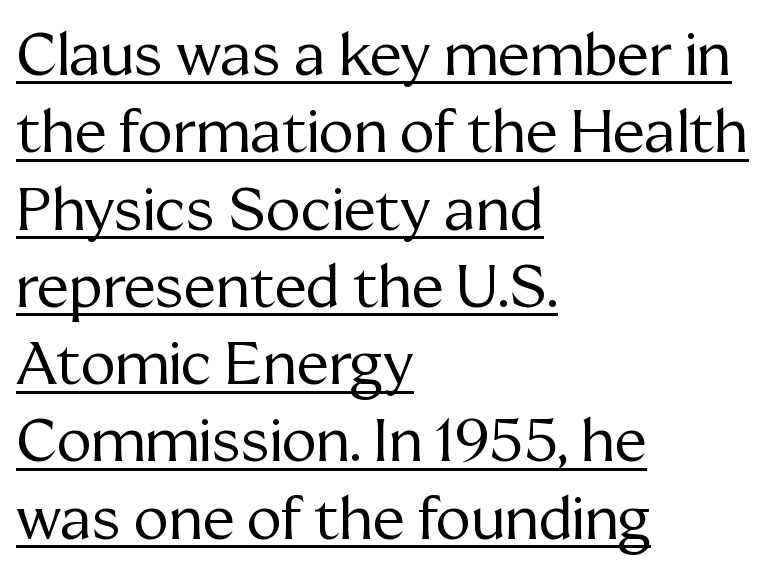
The image shows 59 px regular-weight serif type, upright; set left-aligned, normal line spacing (1.31x), normal letter spacing, underlined; medium stroke contrast and a medium x-height.
